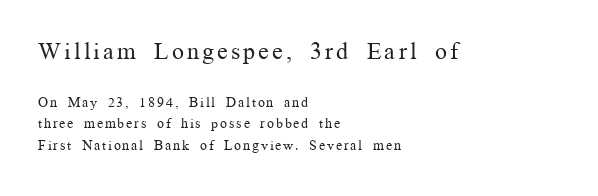
{"italic": "no", "bold": "no", "underline": "no", "align": "left", "line_spacing": "normal", "line_spacing_ratio": 1.56, "larger_block": "first", "size_ratio": 1.71, "glyph_px": 24}
